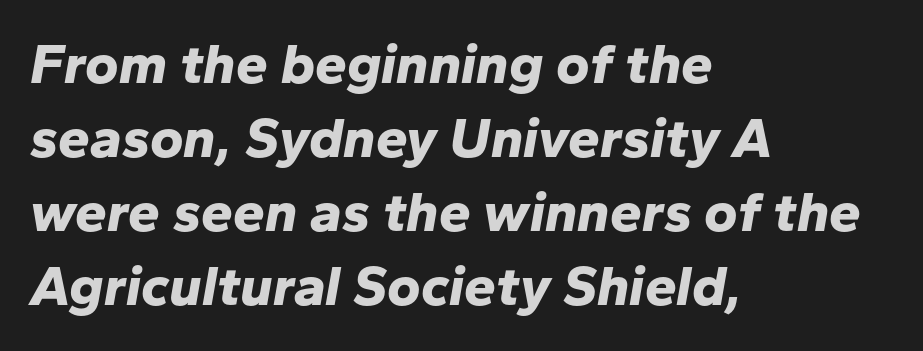
Q: Is the text bold? A: Yes.
Q: Is the text italic (slanted)? A: Yes, it leans right by about 10 degrees.
Q: Is the text underlined? A: No.
Q: How is the paragraph aligned? A: Left-aligned.
Q: Is the spacing between letters normal or unusually wide? A: Normal.
Q: Is the spacing between lines tight, normal or loose? A: Normal.
Q: Width (condensed, normal, or wide)? A: Normal.
Q: Stroke contrast? A: Low.
Q: x-height? A: Medium.
Q: Monospaced? A: No.
